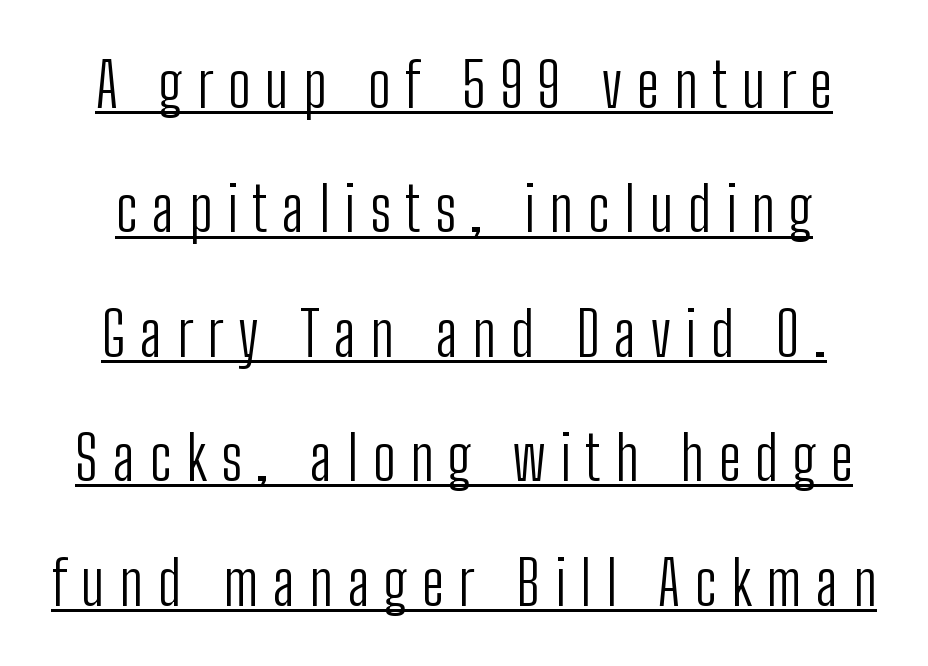
The image shows 61 px light, condensed sans-serif type, upright; set loose line spacing (2.04x), unusually wide letter spacing (+0.24 em), underlined; low stroke contrast and a medium x-height.
